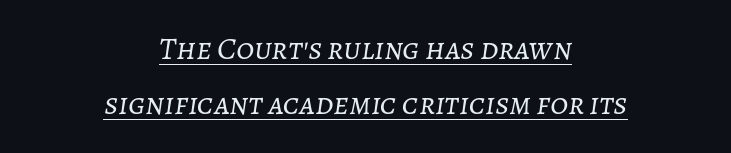
Q: Is the text bold? A: No.
Q: Is the text italic (slanted)? A: Yes, it leans right by about 7 degrees.
Q: Is the text underlined? A: Yes.
Q: How is the paragraph aligned? A: Centered.
Q: Is the spacing between letters normal or unusually wide? A: Normal.
Q: Width (condensed, normal, or wide)? A: Normal.
Q: Stroke contrast? A: Low.
Q: x-height? A: Medium.
Q: Monospaced? A: No.
